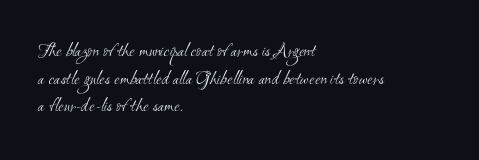
The image shows 20 px text type; set left-aligned, normal line spacing (1.38x), normal letter spacing, not underlined.
